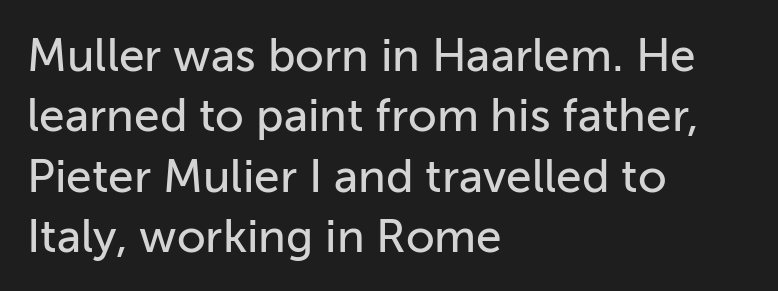
{"serif": "no", "italic": "no", "width": "normal", "stroke_contrast": "low", "x_height": "medium", "monospaced": "no", "underline": "no", "align": "left", "line_spacing": "normal", "line_spacing_ratio": 1.31, "letter_spacing": "normal", "letter_spacing_em": 0.0, "glyph_px": 46}
